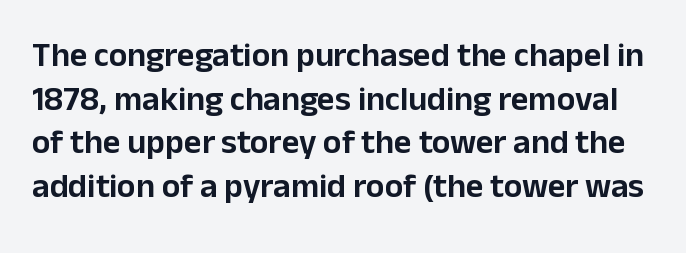
Q: Is the text italic (slanted)? A: No, it is upright.
Q: Is the typeface a serif or a sans-serif typeface? A: Sans-serif.
Q: Is the text underlined? A: No.
Q: Is the spacing between letters normal or unusually wide? A: Normal.
Q: Is the spacing between lines tight, normal or loose? A: Normal.
Q: Width (condensed, normal, or wide)? A: Normal.
Q: Stroke contrast? A: Low.
Q: x-height? A: Medium.
Q: Monospaced? A: No.
